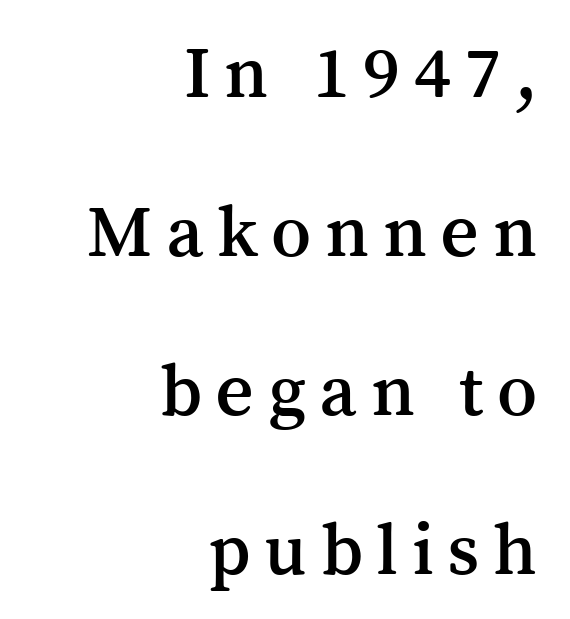
{"serif": "yes", "italic": "no", "width": "normal", "stroke_contrast": "medium", "x_height": "medium", "monospaced": "no", "underline": "no", "align": "right", "line_spacing": "loose", "line_spacing_ratio": 2.12, "glyph_px": 75}
